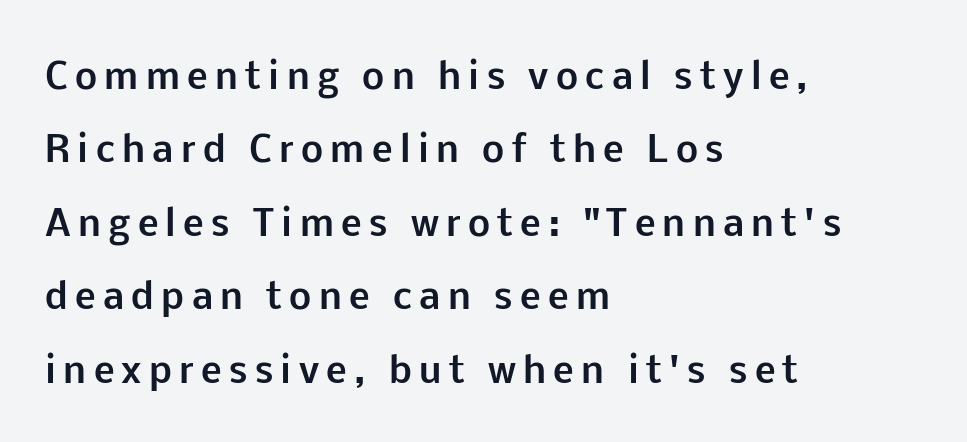
{"serif": "no", "italic": "no", "bold": "yes", "weight": "bold", "width": "normal", "stroke_contrast": "low", "x_height": "medium", "monospaced": "no", "underline": "no", "align": "left", "line_spacing": "loose", "line_spacing_ratio": 2.1, "letter_spacing": "wide", "letter_spacing_em": 0.21, "glyph_px": 35}
